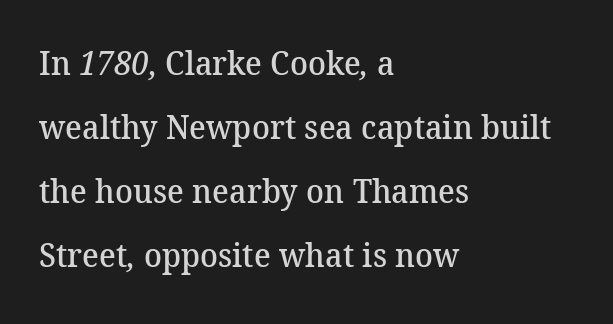
{"serif": "yes", "bold": "semi", "weight": "semibold", "width": "normal", "stroke_contrast": "medium", "x_height": "medium", "monospaced": "no", "underline": "no", "align": "left", "line_spacing": "loose", "line_spacing_ratio": 1.94, "letter_spacing": "normal", "letter_spacing_em": 0.0, "glyph_px": 33}
